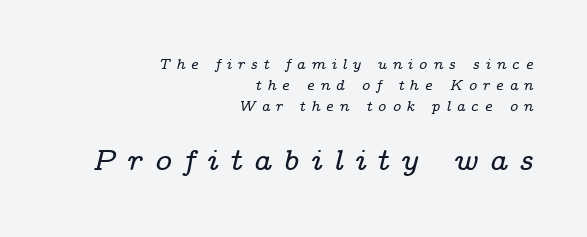
The image shows 29 px wide serif type, italic (leaning right); set right-aligned, normal line spacing (1.5x), unusually wide letter spacing (+0.4 em), not underlined; the second (bottom) block is 2.07x larger; low stroke contrast and a medium x-height.
